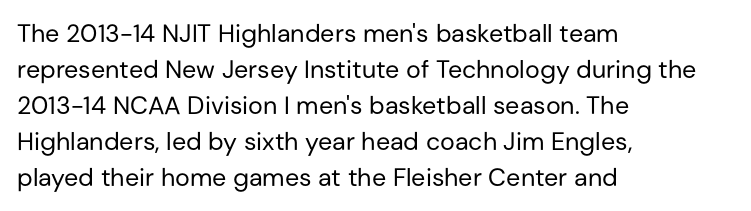
The rendering anchors every line to the left-hand side. Words appear dense and cohesive because spacing is normal. Does the leading feel generous? No, just average. A quiet, ordinary-to-light weight characterises the typeface.
